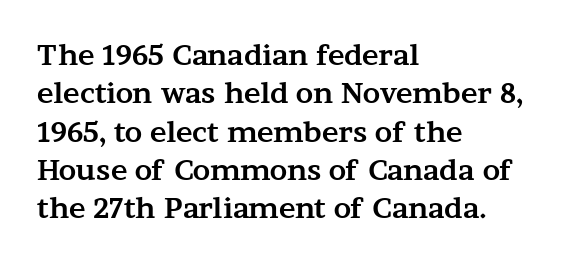
The image shows 28 px bold, wide serif type, upright; set left-aligned, normal line spacing (1.37x), normal letter spacing, not underlined; medium stroke contrast and a medium x-height.
